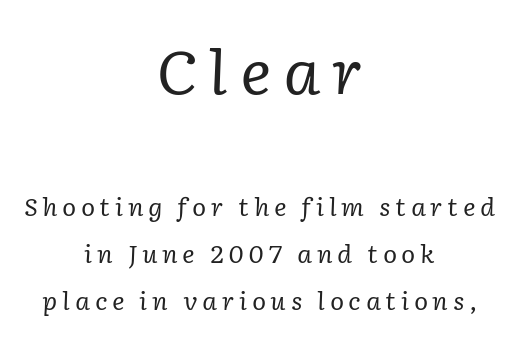
The image shows 60 px regular-weight serif type, italic (leaning right); set centered, loose line spacing (1.94x), not underlined; the first (top) block is 2.5x larger; low stroke contrast and a medium x-height.
